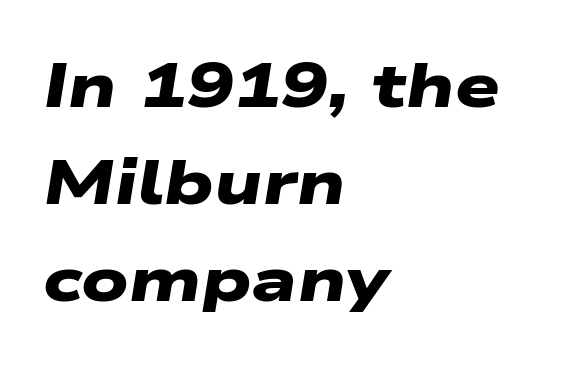
{"serif": "no", "bold": "yes", "weight": "heavy", "width": "wide", "stroke_contrast": "low", "x_height": "medium", "monospaced": "no", "underline": "no", "align": "left", "line_spacing": "normal", "line_spacing_ratio": 1.54, "letter_spacing": "normal", "letter_spacing_em": 0.0, "glyph_px": 63}
